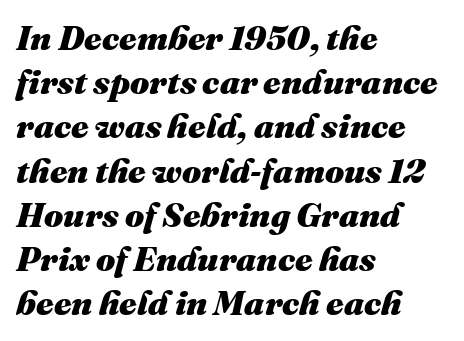
{"italic": "yes", "lean": "right", "slant_degrees": 16, "bold": "yes", "weight": "heavy", "width": "normal", "stroke_contrast": "medium", "x_height": "medium", "monospaced": "no", "underline": "no", "align": "left", "line_spacing": "normal", "line_spacing_ratio": 1.3, "letter_spacing": "normal", "letter_spacing_em": 0.0, "glyph_px": 34}
